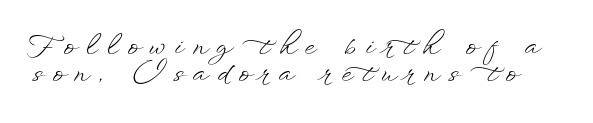
Q: Is the text bold? A: No.
Q: Is the text italic (slanted)? A: Yes.
Q: Is the text underlined? A: No.
Q: Is the spacing between letters normal or unusually wide? A: Unusually wide.
Q: Is the spacing between lines tight, normal or loose? A: Tight.
